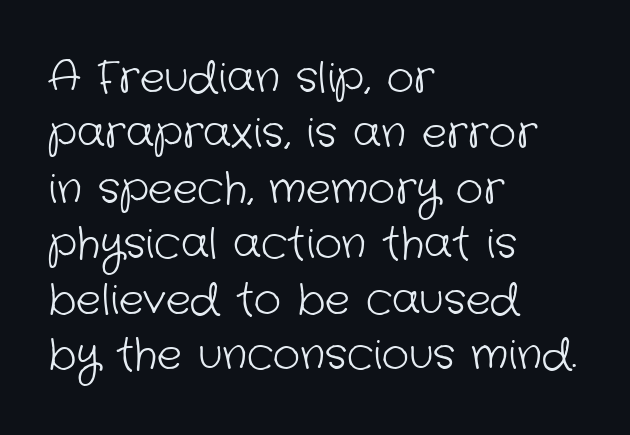
{"serif": "no", "bold": "no", "weight": "light", "width": "normal", "stroke_contrast": "low", "x_height": "medium", "monospaced": "no", "underline": "no", "align": "left", "line_spacing": "normal", "line_spacing_ratio": 1.32, "letter_spacing": "normal", "letter_spacing_em": 0.0, "glyph_px": 42}
